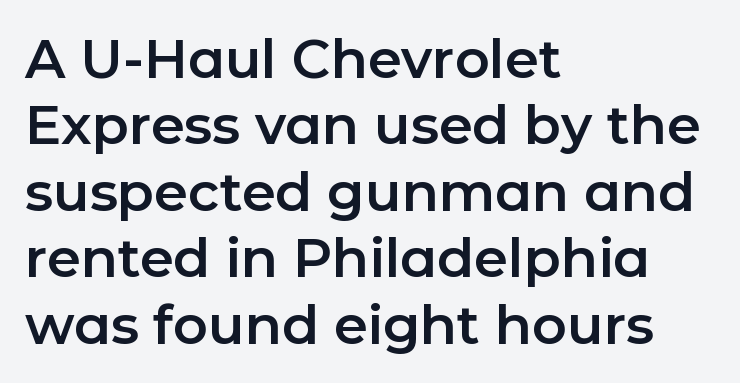
The image shows 54 px sans-serif type, upright; set left-aligned, line spacing 1.23x, normal letter spacing, not underlined; low stroke contrast and a medium x-height.
